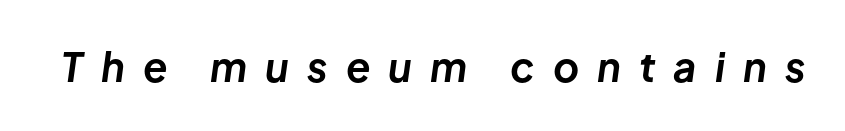
Q: Is the text bold? A: Yes.
Q: Is the text italic (slanted)? A: Yes, it leans right by about 8 degrees.
Q: Is the text underlined? A: No.
Q: Is the spacing between letters normal or unusually wide? A: Unusually wide.
Q: Width (condensed, normal, or wide)? A: Normal.
Q: Stroke contrast? A: Low.
Q: x-height? A: Medium.
Q: Monospaced? A: No.
